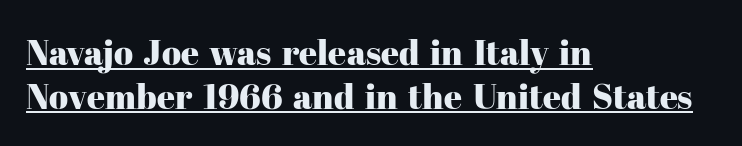
The image shows 35 px serif type, upright; set left-aligned, normal line spacing (1.25x), normal letter spacing, underlined; high stroke contrast and a medium x-height.
